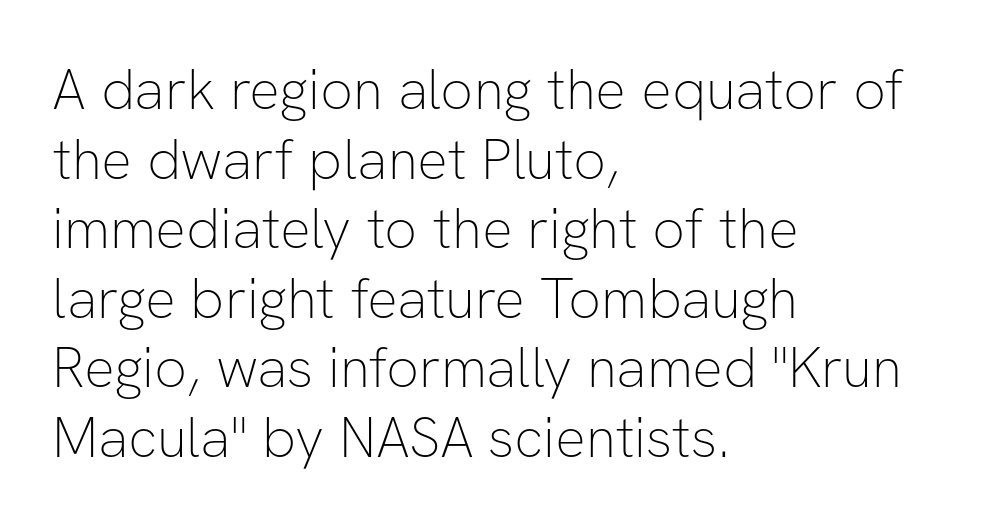
The lettering stays uniformly vertical, giving the passage a roman look. Heaviness? Minimal to ordinary, like unemphasized prose. Letter spacing: default. This sample has the flowing, uneven cadence of proportional lettering.
